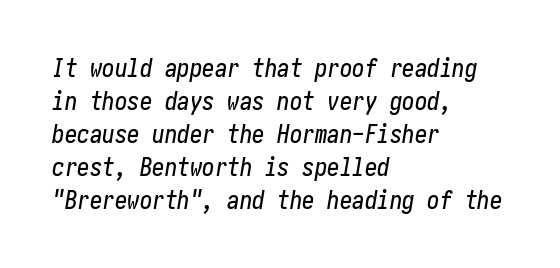
The image shows 25 px text type, italic (leaning right); set left-aligned, normal line spacing (1.32x), normal letter spacing, not underlined.
